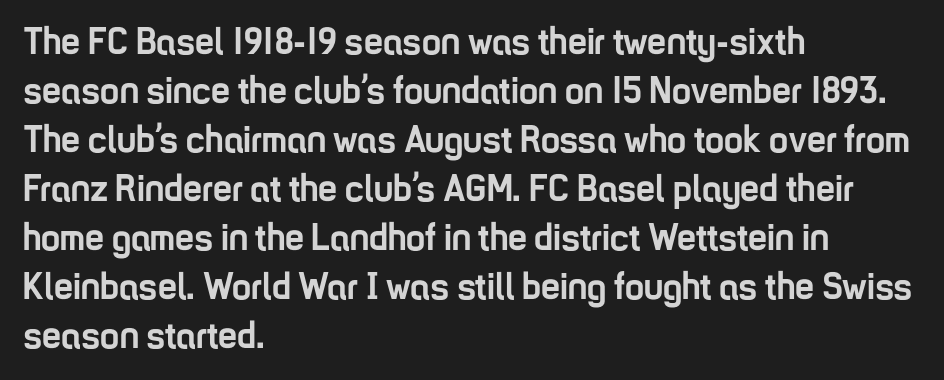
The image shows 38 px semibold, condensed sans-serif type, upright; set left-aligned, normal line spacing (1.29x), normal letter spacing, not underlined; low stroke contrast and a medium x-height.
